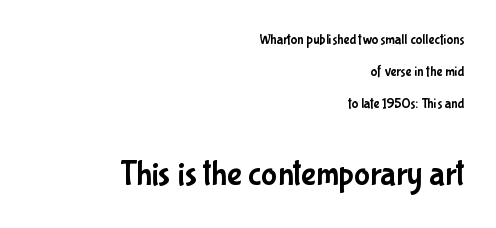
Q: Is the text italic (slanted)? A: No, it is upright.
Q: Is the typeface a serif or a sans-serif typeface? A: Sans-serif.
Q: Is the text underlined? A: No.
Q: How is the paragraph aligned? A: Right-aligned.
Q: Is the spacing between letters normal or unusually wide? A: Normal.
Q: Is the spacing between lines tight, normal or loose? A: Loose.
Q: Which block of text is set in a larger size, the first (top) or the second (bottom)? A: The second (bottom) one.
Q: Width (condensed, normal, or wide)? A: Condensed.
Q: Stroke contrast? A: Low.
Q: x-height? A: Medium.
Q: Monospaced? A: No.
